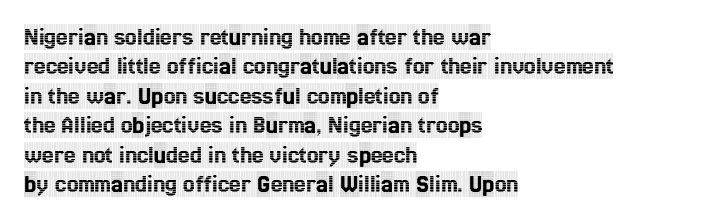
The image shows 26 px text type, upright; set left-aligned, tight line spacing (1.13x), normal letter spacing, not underlined.
